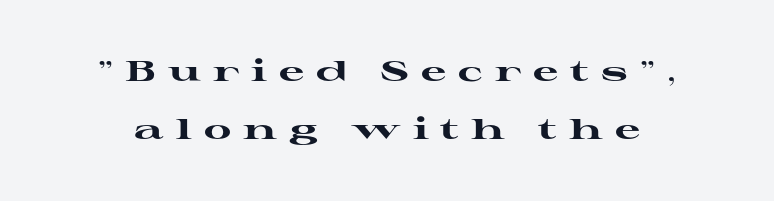
The image shows 28 px heavy, wide serif type, upright; set loose line spacing (2.07x), unusually wide letter spacing (+0.43 em), not underlined; high stroke contrast and a medium x-height.
